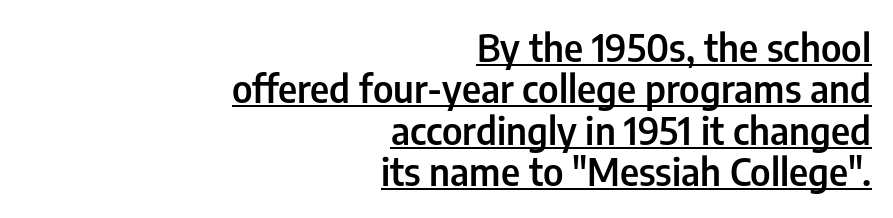
{"serif": "no", "italic": "no", "bold": "semi", "weight": "semibold", "width": "condensed", "stroke_contrast": "low", "x_height": "medium", "monospaced": "no", "underline": "yes", "align": "right", "line_spacing": "tight", "line_spacing_ratio": 1.09, "letter_spacing": "normal", "letter_spacing_em": 0.0, "glyph_px": 38}
